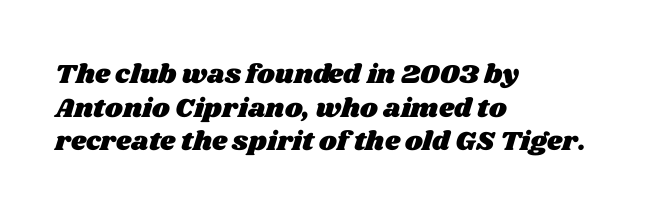
{"underline": "no", "align": "left", "line_spacing": "normal", "line_spacing_ratio": 1.25, "letter_spacing": "normal", "letter_spacing_em": 0.0, "glyph_px": 27}
